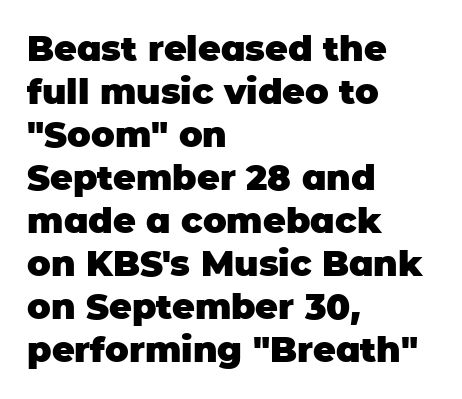
The image shows 35 px heavy sans-serif type, upright; set left-aligned, line spacing 1.23x, normal letter spacing, not underlined; low stroke contrast and a large x-height.
